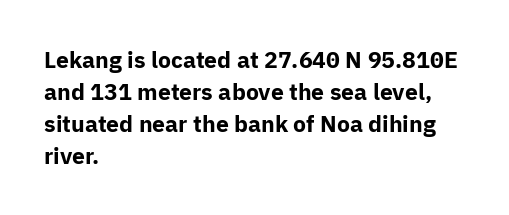
{"italic": "no", "bold": "yes", "underline": "no", "align": "left", "line_spacing": "normal", "line_spacing_ratio": 1.39, "letter_spacing": "normal", "letter_spacing_em": 0.0, "glyph_px": 23}
